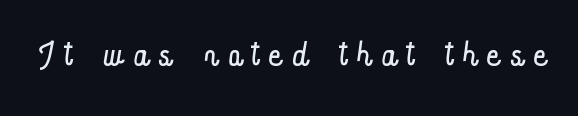
Unbolded letterforms with no extra heft. The string is rendered with underlining switched off. The face used here is proportionally spaced, like ordinary book or web type. These lines have a slow, spaced-out rhythm from letter to letter.
